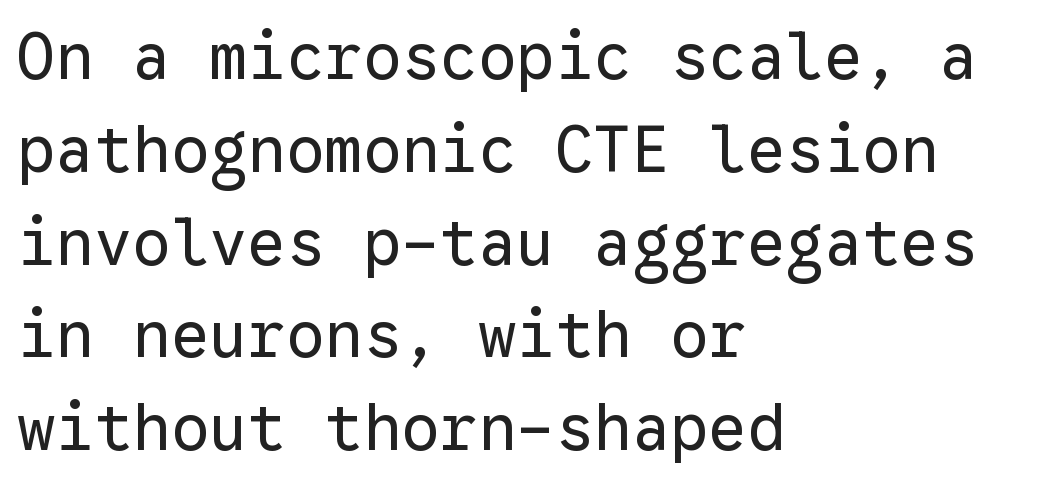
The image shows 64 px regular-weight sans-serif type, upright, monospaced; set left-aligned, normal line spacing (1.45x), normal letter spacing, not underlined; low stroke contrast and a medium x-height.
